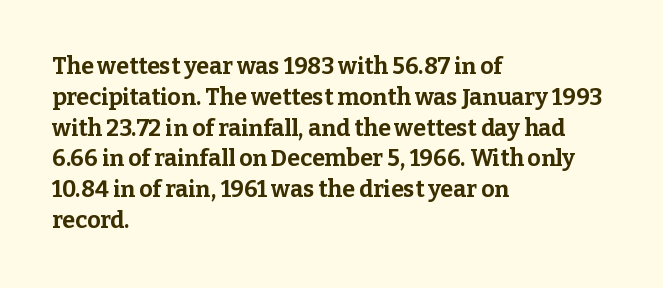
The image shows 23 px bold type, upright; set left-aligned, normal line spacing (1.34x), normal letter spacing, not underlined.
